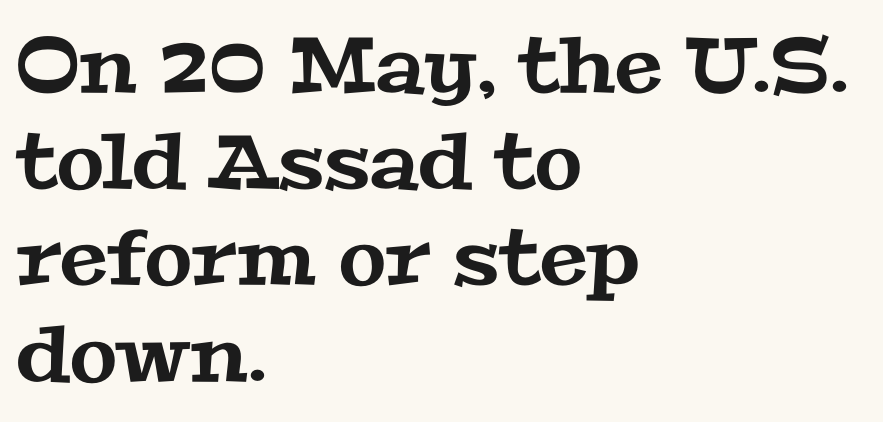
Q: Is the typeface a serif or a sans-serif typeface? A: Serif.
Q: Is the text underlined? A: No.
Q: How is the paragraph aligned? A: Left-aligned.
Q: Is the spacing between letters normal or unusually wide? A: Normal.
Q: Is the spacing between lines tight, normal or loose? A: Normal.
Q: Width (condensed, normal, or wide)? A: Wide.
Q: Stroke contrast? A: Medium.
Q: x-height? A: Medium.
Q: Monospaced? A: No.
